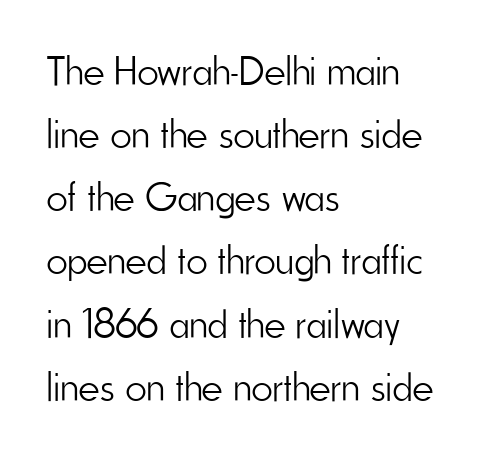
The image shows 41 px light, condensed sans-serif type, upright; set left-aligned, normal line spacing (1.54x), normal letter spacing, not underlined; low stroke contrast and a small x-height.
